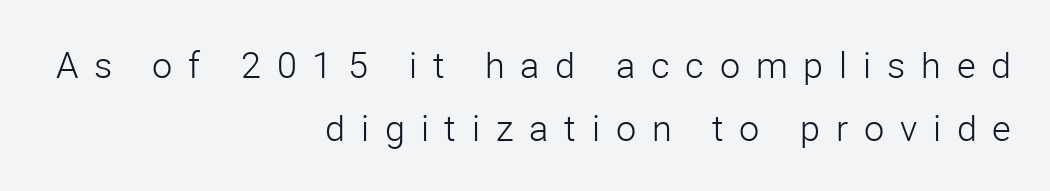
{"serif": "no", "italic": "no", "bold": "no", "weight": "light", "width": "normal", "stroke_contrast": "low", "x_height": "medium", "monospaced": "no", "underline": "no", "align": "right", "line_spacing_ratio": 1.75, "letter_spacing": "wide", "letter_spacing_em": 0.44, "glyph_px": 36}
